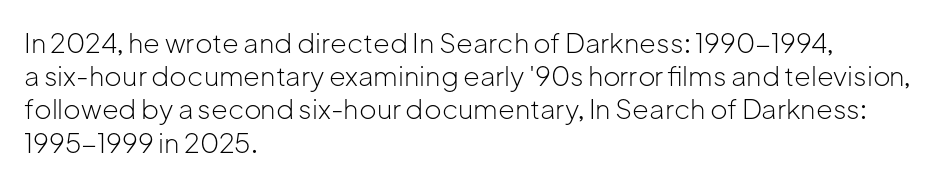
The zone under the glyphs is completely vacant. The passage is arranged the way most books set body copy — flush left. The type sits square on the baseline with zero lean. Weight: in the light-to-regular range. In terms of letterspacing, this is plain default setting.
